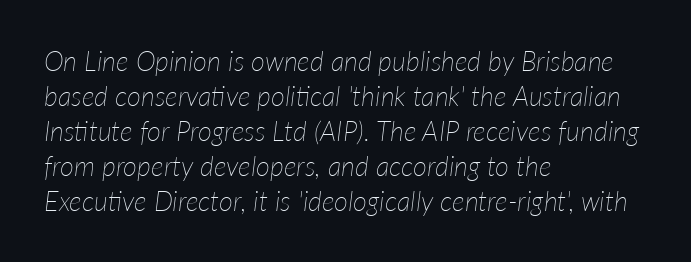
The image shows 27 px text type, italic (leaning right); set left-aligned, normal line spacing (1.3x), normal letter spacing, not underlined.
